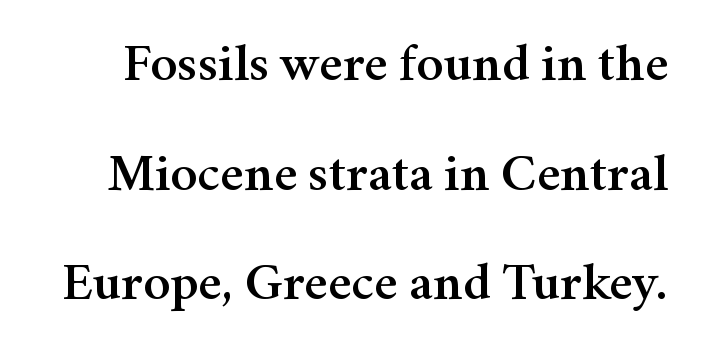
{"serif": "yes", "italic": "no", "width": "normal", "stroke_contrast": "medium", "x_height": "medium", "monospaced": "no", "underline": "no", "line_spacing": "loose", "line_spacing_ratio": 2.03, "letter_spacing": "normal", "letter_spacing_em": 0.0, "glyph_px": 54}
